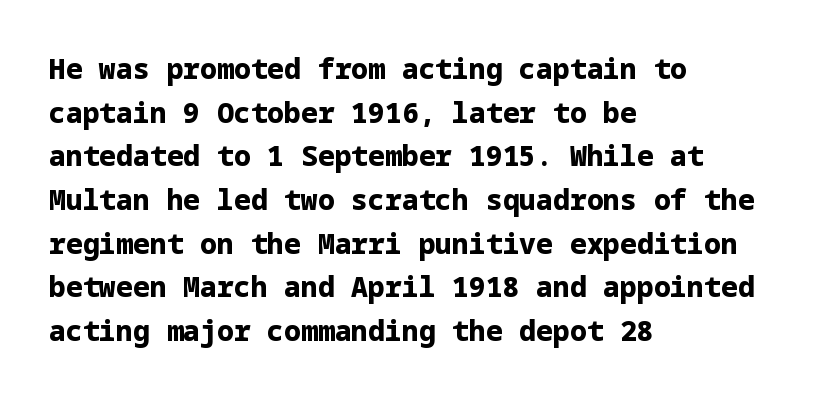
Q: Is the text bold? A: Yes.
Q: Is the text italic (slanted)? A: No, it is upright.
Q: Is the typeface a serif or a sans-serif typeface? A: Sans-serif.
Q: Is the text underlined? A: No.
Q: How is the paragraph aligned? A: Left-aligned.
Q: Is the spacing between letters normal or unusually wide? A: Normal.
Q: Is the spacing between lines tight, normal or loose? A: Normal.
Q: Width (condensed, normal, or wide)? A: Normal.
Q: Stroke contrast? A: Low.
Q: x-height? A: Medium.
